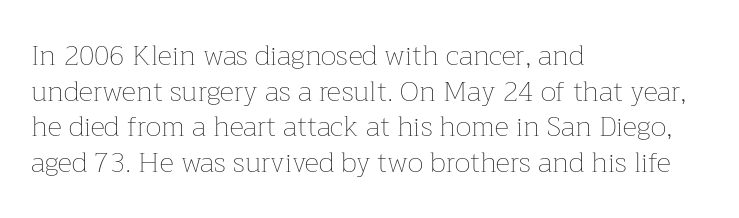
{"italic": "no", "bold": "no", "weight": "thin", "width": "normal", "stroke_contrast": "low", "x_height": "medium", "monospaced": "no", "underline": "no", "align": "left", "line_spacing": "normal", "line_spacing_ratio": 1.27, "letter_spacing": "normal", "letter_spacing_em": 0.0, "glyph_px": 28}
